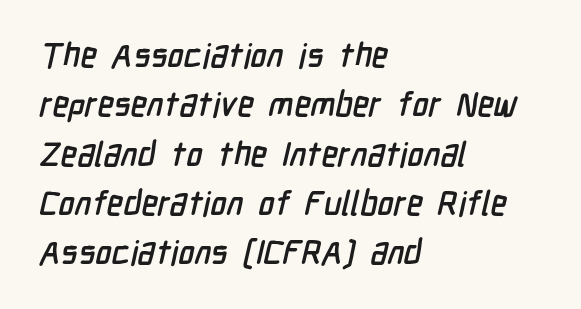
Students, note that the glyphs here touch the page at normal intervals. Each new line begins a customary step beneath the previous one. This rendering features lettering with no underline. Type style note: lacks serifs. The text block is weighted toward the left margin, trailing off unevenly rightward. This sample has the flowing, uneven cadence of proportional lettering.
